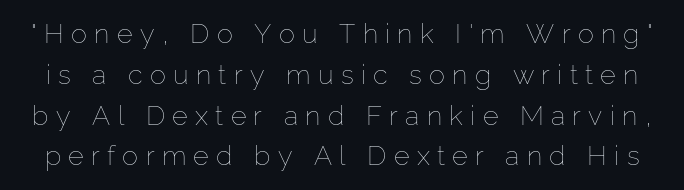
{"italic": "no", "bold": "no", "underline": "no", "line_spacing": "normal", "line_spacing_ratio": 1.51, "letter_spacing": "wide", "letter_spacing_em": 0.27, "glyph_px": 27}
